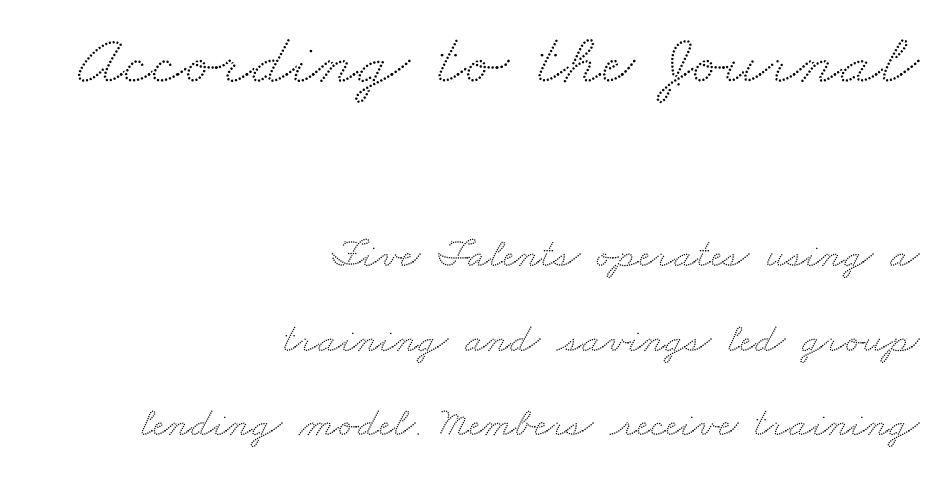
The image shows 73 px wide serif type; set right-aligned, loose line spacing (2.01x), normal letter spacing, not underlined; the first (top) block is 1.74x larger; medium stroke contrast and a small x-height.
